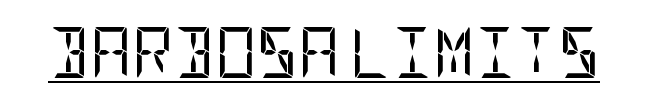
Q: Is the text bold? A: No.
Q: Is the text italic (slanted)? A: No, it is upright.
Q: Is the typeface a serif or a sans-serif typeface? A: Sans-serif.
Q: Is the text underlined? A: Yes.
Q: Is the spacing between letters normal or unusually wide? A: Normal.
Q: Width (condensed, normal, or wide)? A: Condensed.
Q: Stroke contrast? A: Low.
Q: x-height? A: Large.
